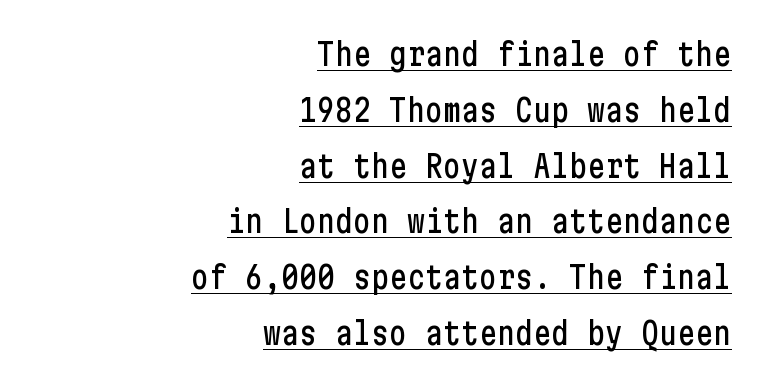
The image shows 30 px condensed sans-serif type, upright; set right-aligned, line spacing 1.86x, normal letter spacing, underlined; low stroke contrast and a medium x-height.
